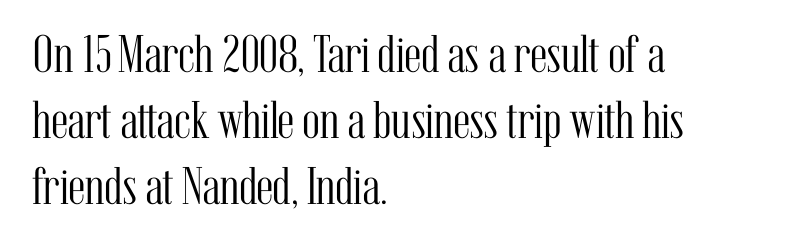
The letters stand upright; this is a roman face. Just letters on the line, the space beneath them empty. The strokes are not fattened; the text isn't bold. Compared with typical paragraphs, the rows here are spaced about the same.
